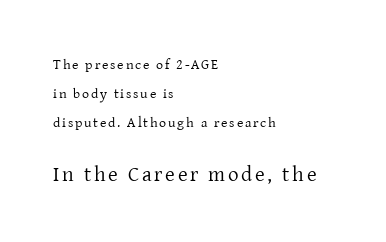
The image shows 21 px text type, upright; set left-aligned, loose line spacing (2.07x), not underlined; the second (bottom) block is 1.5x larger.
